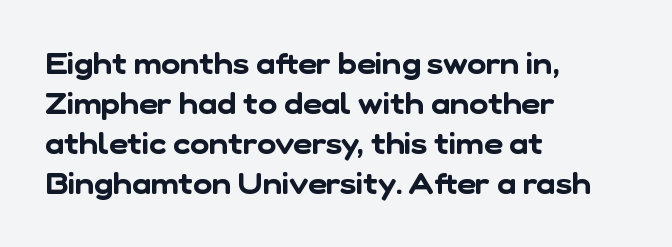
Q: Is the typeface a serif or a sans-serif typeface? A: Sans-serif.
Q: Is the text underlined? A: No.
Q: How is the paragraph aligned? A: Left-aligned.
Q: Is the spacing between letters normal or unusually wide? A: Normal.
Q: Is the spacing between lines tight, normal or loose? A: Normal.
Q: Width (condensed, normal, or wide)? A: Normal.
Q: Stroke contrast? A: Low.
Q: x-height? A: Medium.
Q: Monospaced? A: No.
